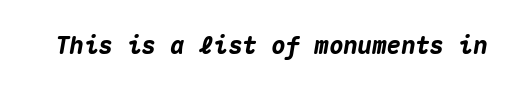
{"italic": "yes", "lean": "right", "slant_degrees": 10, "bold": "yes", "underline": "no", "letter_spacing": "normal", "letter_spacing_em": 0.0, "glyph_px": 24}
